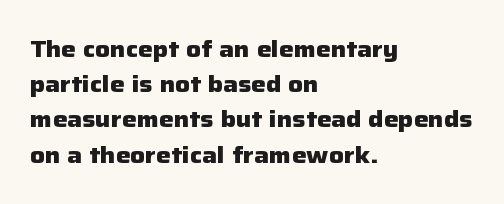
Q: Is the text bold? A: Yes.
Q: Is the text italic (slanted)? A: No, it is upright.
Q: Is the text underlined? A: No.
Q: How is the paragraph aligned? A: Left-aligned.
Q: Is the spacing between letters normal or unusually wide? A: Normal.
Q: Is the spacing between lines tight, normal or loose? A: Normal.
